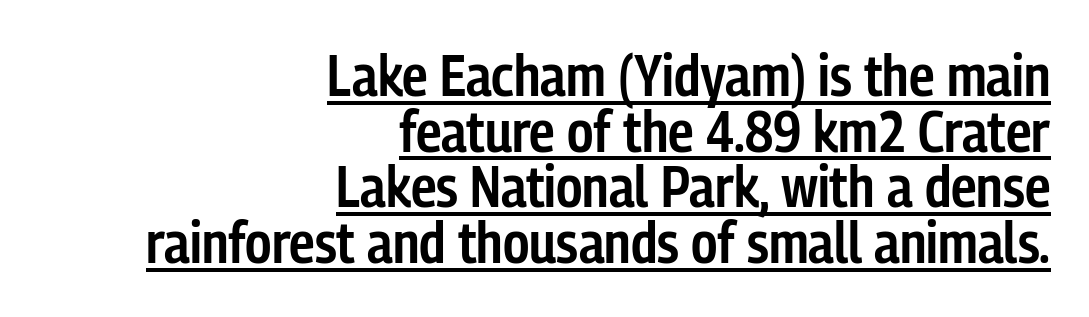
Each letter keeps its own natural width here, so spacing adapts to shape. This rendering leaves character spacing at its baseline value. Is the block centered? No — it sits flush against the right margin. The type family on display is of the sans-serif kind. Weight check: semibold — heavier than regular, not quite bold. Ordinary non-slanted type is in use.
